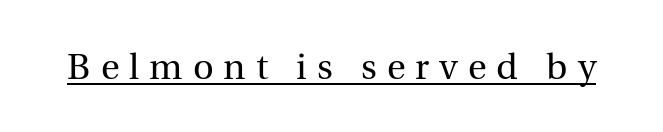
{"serif": "yes", "italic": "no", "bold": "no", "weight": "regular", "width": "normal", "x_height": "medium", "monospaced": "no", "underline": "yes", "letter_spacing": "wide", "letter_spacing_em": 0.28, "glyph_px": 36}
